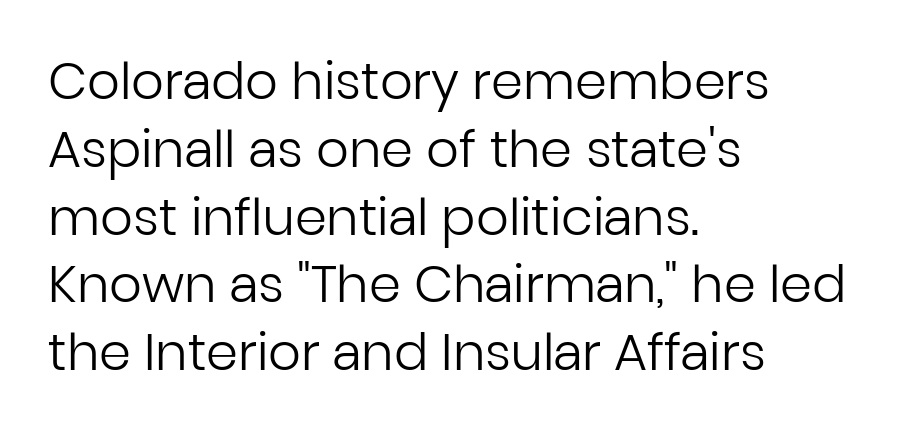
The passage shown stacks its lines at a standard gap. The typeface chosen for these lines omits serifs. The lettering holds an erect, upright posture throughout. Between one letter and the next there's only the usual sliver of space.
